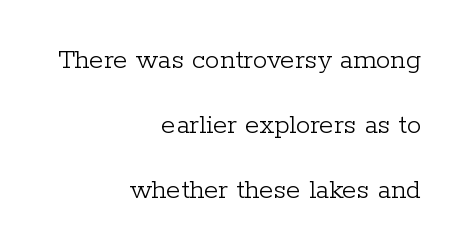
This sample trades compactness for vertical openness between lines. Posture: straight, roman, zero tilt. Do the characters align in a grid? No, the font is proportional. Weight: in the light-to-regular range. Serifs: yes, visible at the terminals of the letterforms. The compositor pushed each line to the right boundary.
